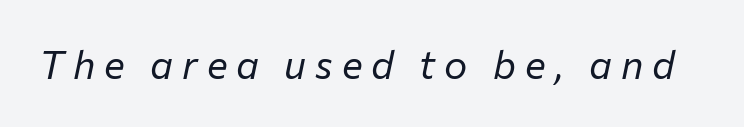
{"italic": "yes", "lean": "right", "slant_degrees": 12, "bold": "no", "weight": "regular", "width": "normal", "stroke_contrast": "low", "x_height": "medium", "monospaced": "no", "underline": "no", "letter_spacing": "wide", "letter_spacing_em": 0.23, "glyph_px": 39}
